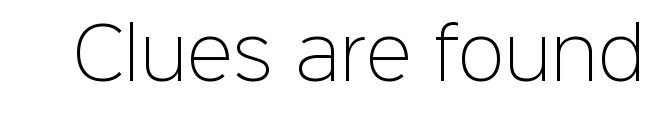
The image shows 70 px light sans-serif type, upright; set normal letter spacing, not underlined; low stroke contrast and a medium x-height.
